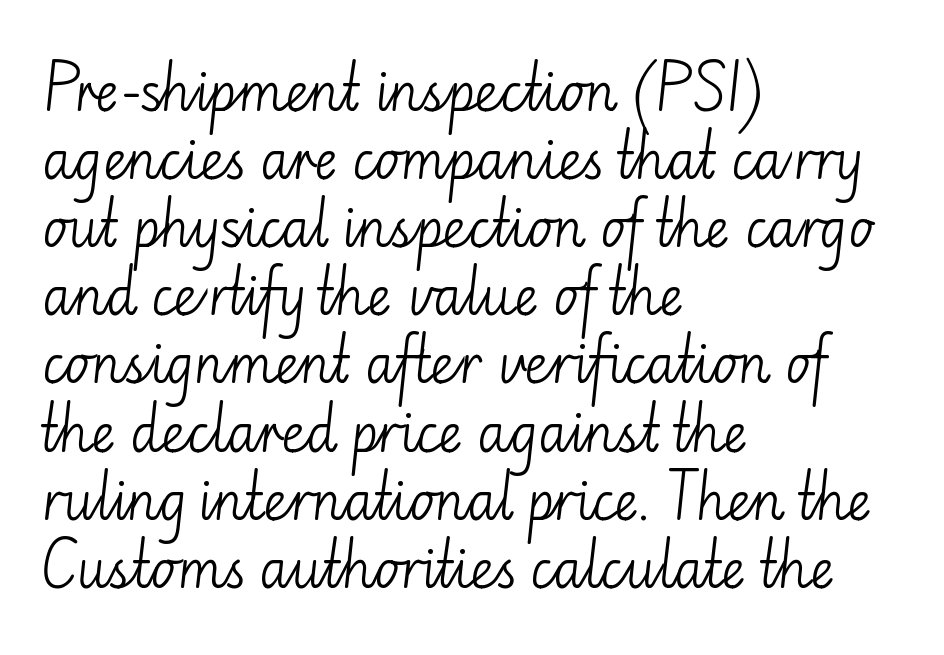
Q: Is the text bold? A: No.
Q: Is the text italic (slanted)? A: Yes.
Q: Is the typeface a serif or a sans-serif typeface? A: Sans-serif.
Q: Is the text underlined? A: No.
Q: How is the paragraph aligned? A: Left-aligned.
Q: Is the spacing between letters normal or unusually wide? A: Normal.
Q: Is the spacing between lines tight, normal or loose? A: Normal.
Q: Width (condensed, normal, or wide)? A: Normal.
Q: Stroke contrast? A: Low.
Q: x-height? A: Small.
Q: Monospaced? A: No.
